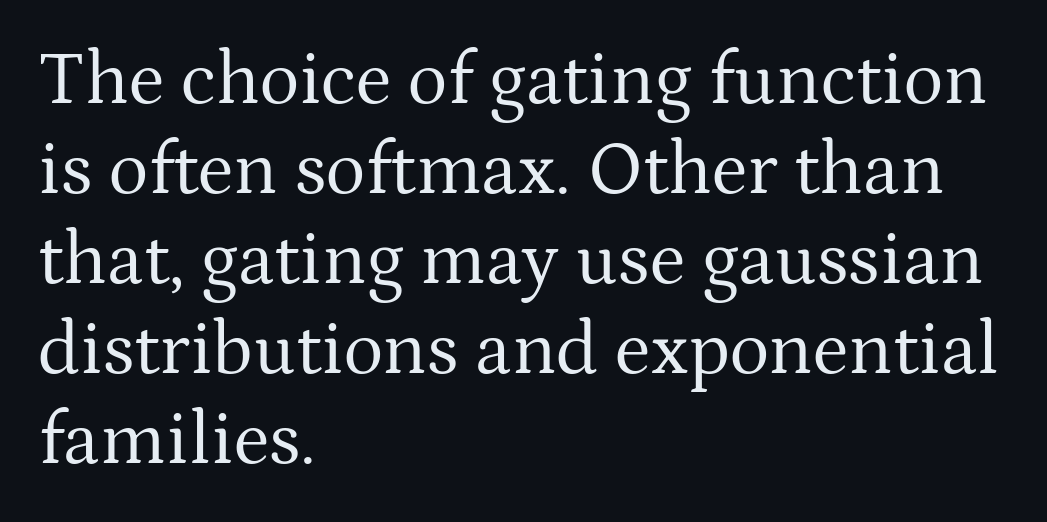
{"serif": "yes", "italic": "no", "bold": "no", "weight": "regular", "width": "normal", "stroke_contrast": "medium", "x_height": "medium", "monospaced": "no", "underline": "no", "align": "left", "line_spacing_ratio": 1.2, "letter_spacing": "normal", "letter_spacing_em": 0.0, "glyph_px": 75}
